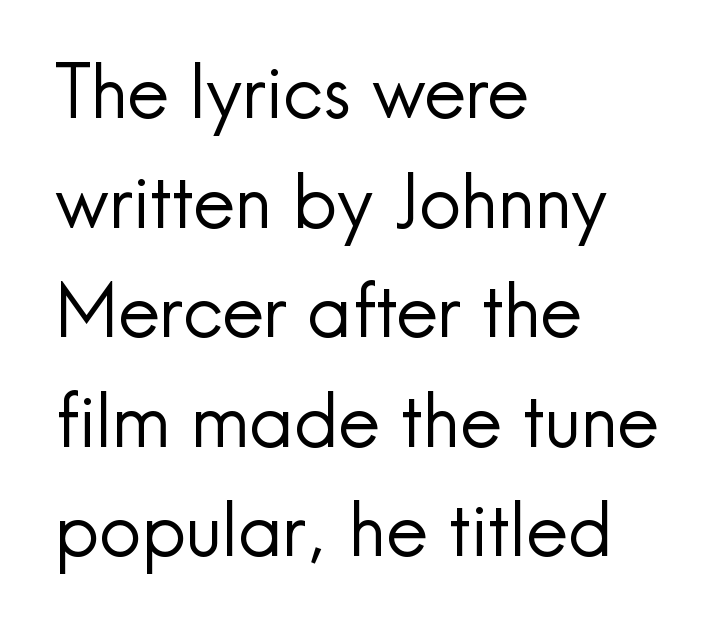
The image shows 74 px regular-weight sans-serif type, upright; set left-aligned, normal line spacing (1.48x), normal letter spacing, not underlined; a small x-height.
